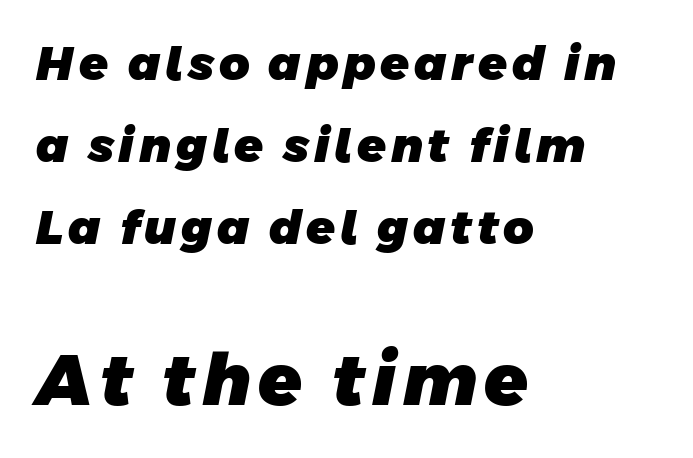
{"serif": "no", "bold": "yes", "weight": "heavy", "width": "normal", "stroke_contrast": "low", "x_height": "large", "monospaced": "no", "underline": "no", "align": "left", "line_spacing_ratio": 1.74, "larger_block": "second", "size_ratio": 1.51, "glyph_px": 71}
